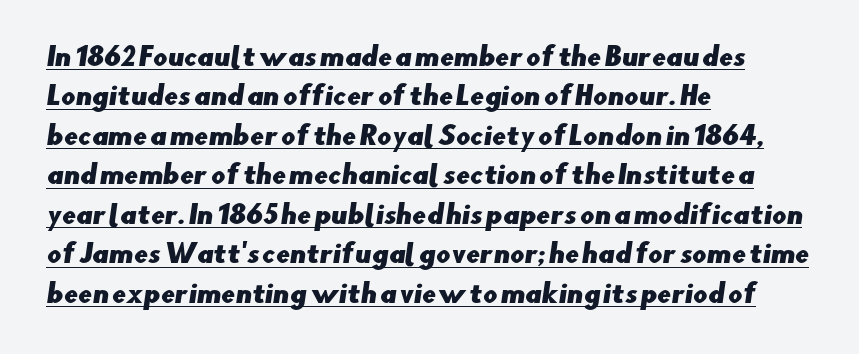
{"underline": "yes", "align": "left", "line_spacing": "normal", "line_spacing_ratio": 1.58, "letter_spacing": "normal", "letter_spacing_em": 0.0, "glyph_px": 25}
